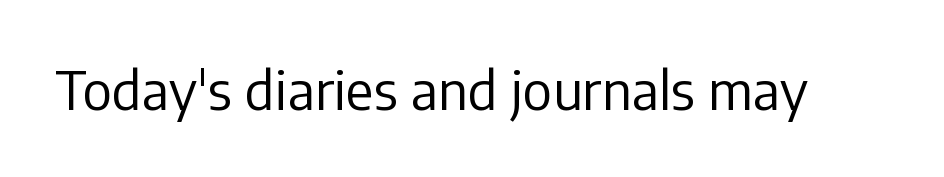
{"serif": "no", "italic": "no", "bold": "no", "weight": "regular", "width": "normal", "stroke_contrast": "low", "x_height": "medium", "monospaced": "no", "underline": "no", "letter_spacing": "normal", "letter_spacing_em": 0.0, "glyph_px": 53}
